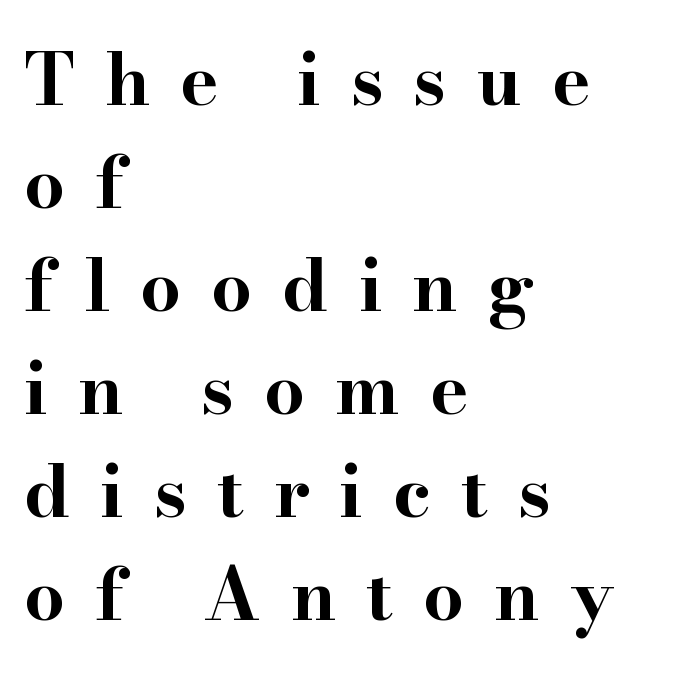
The image shows 72 px bold, wide serif type, upright; set left-aligned, normal line spacing (1.43x), unusually wide letter spacing (+0.42 em), not underlined; high stroke contrast and a small x-height.
